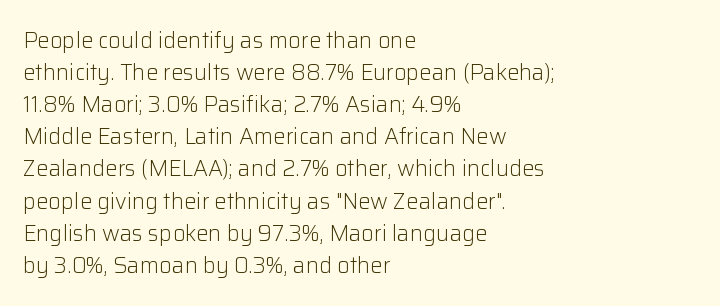
Weight: in the light-to-regular range. These lines keep a tight, regular rhythm from letter to letter. Any mark beneath the type? The region is blank. Left-aligned paragraph, ragged on the right. If you drew a line through each stem, it would be perfectly vertical. Honestly, the row spacing looks completely unremarkable.
